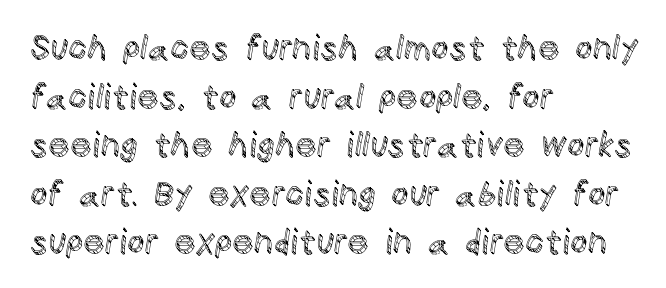
The face used here is proportionally spaced, like ordinary book or web type. Glyph-to-glyph distance matches everyday printed text. Line spacing here is normal.
